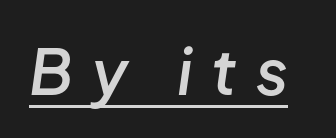
Is the type slanted? Yes — the strokes lean at a clear angle. Like a heading marked for emphasis, these lines bear an underscore. What stands out about the letter spacing? Its width — letters are far apart. The face used here is proportionally spaced, like ordinary book or web type. Is the type bold? Partly — it's a semibold, heavier than regular but not fully bold.
